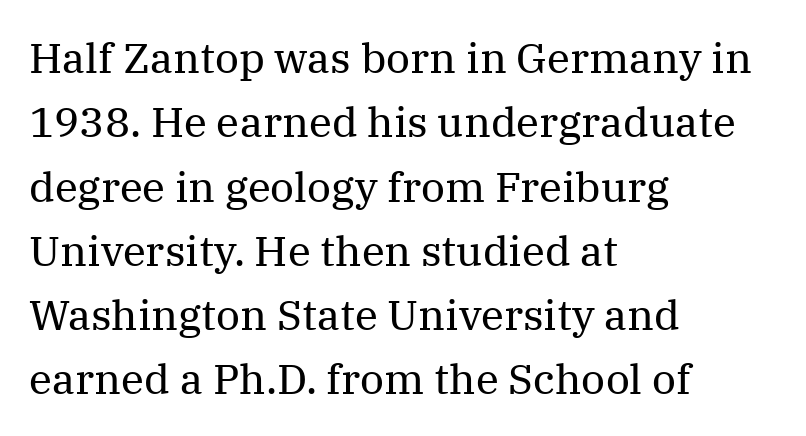
Q: Is the text bold? A: No.
Q: Is the text italic (slanted)? A: No, it is upright.
Q: Is the typeface a serif or a sans-serif typeface? A: Serif.
Q: Is the text underlined? A: No.
Q: How is the paragraph aligned? A: Left-aligned.
Q: Is the spacing between letters normal or unusually wide? A: Normal.
Q: Is the spacing between lines tight, normal or loose? A: Normal.
Q: Width (condensed, normal, or wide)? A: Normal.
Q: Stroke contrast? A: Medium.
Q: x-height? A: Medium.
Q: Monospaced? A: No.
